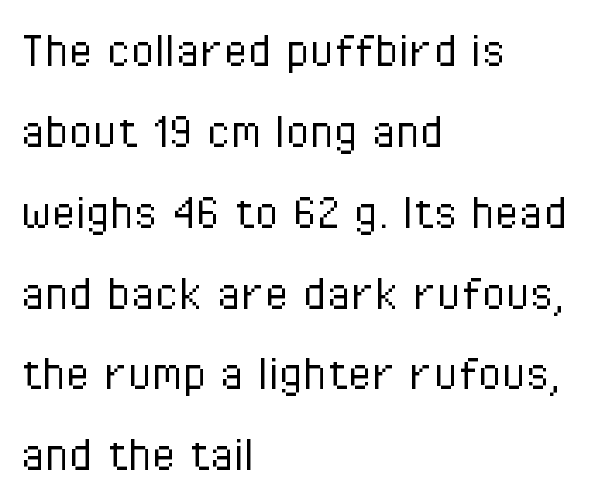
The image shows 55 px light, condensed sans-serif type, upright; set left-aligned, normal line spacing (1.47x), normal letter spacing, not underlined; low stroke contrast and a medium x-height.
